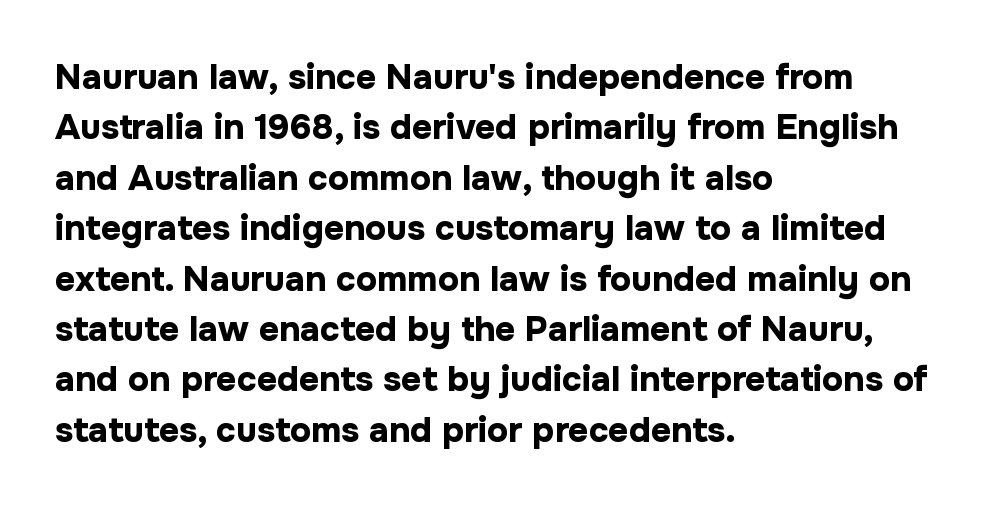
This rendering employs a face without finishing strokes, i.e., a sans-serif. How are the letters spaced? Ordinarily, with no added tracking. The lettering holds an erect, upright posture throughout. The foot of each line stays bare and open. Successive baselines arrive at the customary interval. The ragged edge is on the right, which tells us the setting is flush left.
